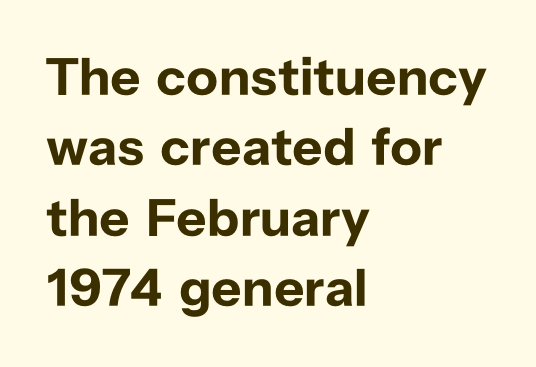
This block has exactly the height ordinary leading produces. The passage shown is not underscored anywhere. Spacing between characters is what you'd get straight out of the box. Varying glyph widths throughout — classic text-font behaviour.
